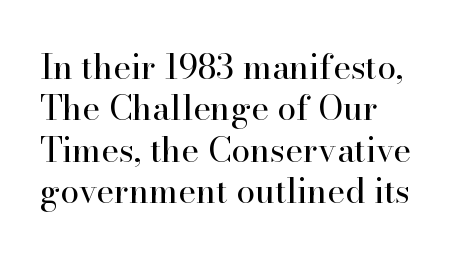
Q: Is the text bold? A: No.
Q: Is the text italic (slanted)? A: No, it is upright.
Q: Is the typeface a serif or a sans-serif typeface? A: Serif.
Q: Is the text underlined? A: No.
Q: How is the paragraph aligned? A: Left-aligned.
Q: Is the spacing between letters normal or unusually wide? A: Normal.
Q: Width (condensed, normal, or wide)? A: Normal.
Q: Stroke contrast? A: High.
Q: x-height? A: Small.
Q: Monospaced? A: No.
